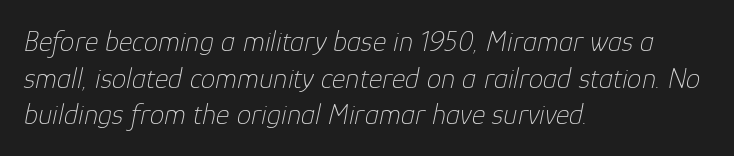
{"italic": "yes", "lean": "right", "slant_degrees": 12, "bold": "no", "weight": "thin", "width": "normal", "stroke_contrast": "low", "x_height": "medium", "monospaced": "no", "underline": "no", "align": "left", "line_spacing": "normal", "line_spacing_ratio": 1.26, "letter_spacing": "normal", "letter_spacing_em": 0.0, "glyph_px": 29}
